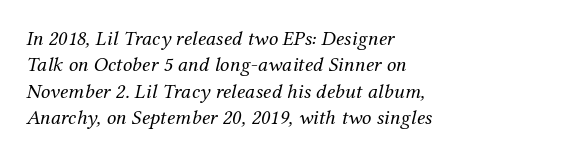
{"italic": "yes", "lean": "right", "slant_degrees": 12, "bold": "no", "underline": "no", "align": "left", "line_spacing": "normal", "line_spacing_ratio": 1.26, "letter_spacing": "normal", "letter_spacing_em": 0.0, "glyph_px": 21}
